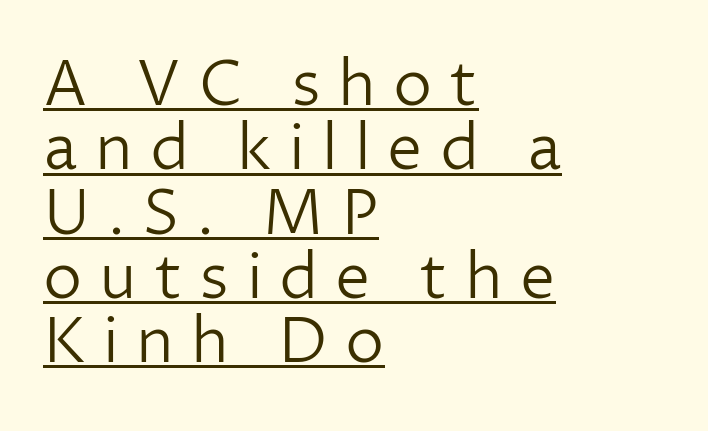
Q: Is the text bold? A: No.
Q: Is the text italic (slanted)? A: No, it is upright.
Q: Is the typeface a serif or a sans-serif typeface? A: Sans-serif.
Q: Is the text underlined? A: Yes.
Q: How is the paragraph aligned? A: Left-aligned.
Q: Is the spacing between letters normal or unusually wide? A: Unusually wide.
Q: Is the spacing between lines tight, normal or loose? A: Tight.
Q: Width (condensed, normal, or wide)? A: Normal.
Q: Stroke contrast? A: Low.
Q: x-height? A: Medium.
Q: Monospaced? A: No.
